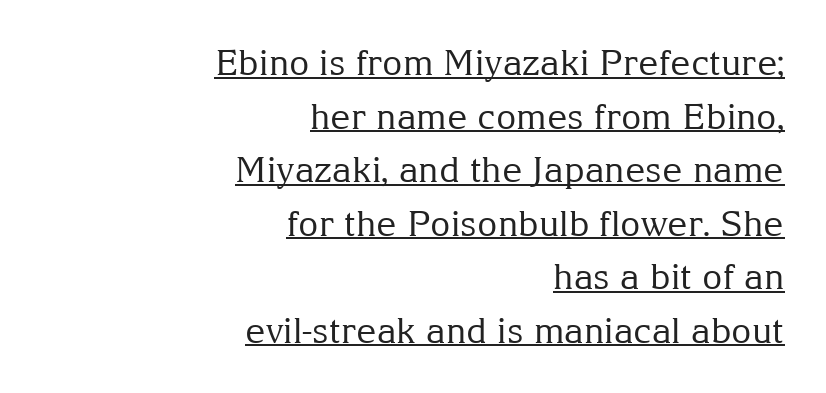
Small tapered or slab feet sit at the stroke ends, so this counts as serif. Honestly, the letter spacing is just normal — you wouldn't notice it. Students, observe: this is what conventionally led text looks like. The typesetter chose a ragged-left arrangement here.
